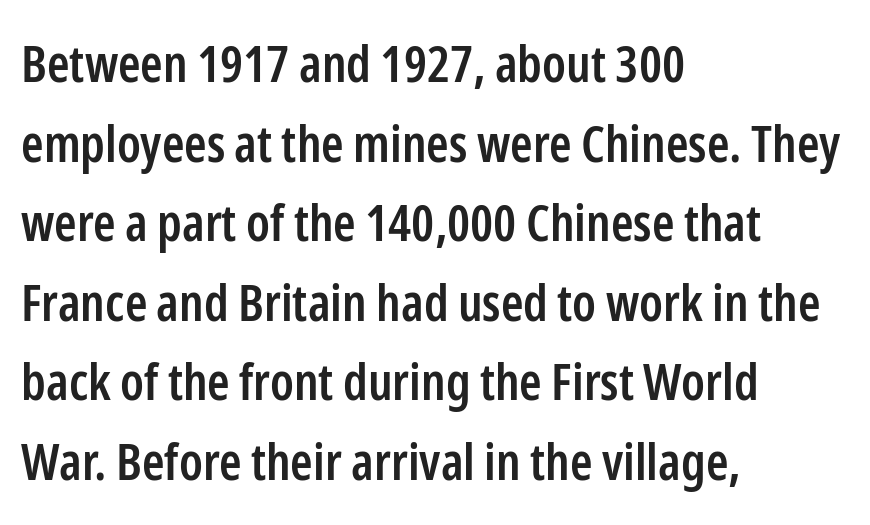
The image shows 51 px semibold, condensed sans-serif type, upright; set left-aligned, normal line spacing (1.56x), normal letter spacing, not underlined; low stroke contrast and a medium x-height.
